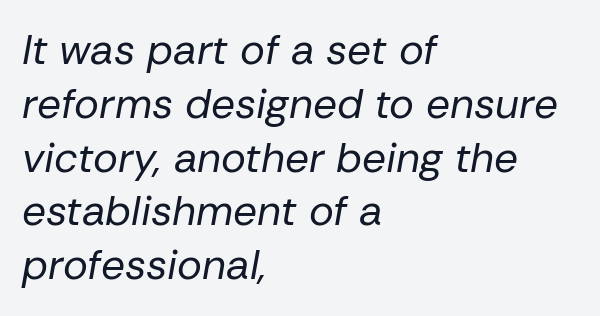
The image shows 42 px regular-weight type, italic (leaning right); set left-aligned, normal line spacing (1.28x), normal letter spacing, not underlined; low stroke contrast and a medium x-height.
